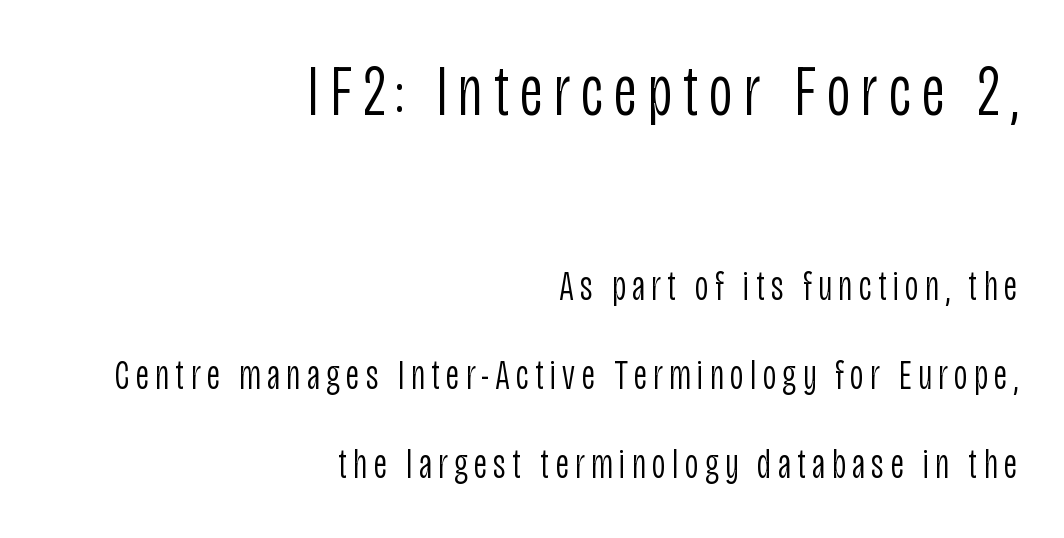
Q: Is the text bold? A: No.
Q: Is the text italic (slanted)? A: No, it is upright.
Q: Is the typeface a serif or a sans-serif typeface? A: Sans-serif.
Q: Is the text underlined? A: No.
Q: How is the paragraph aligned? A: Right-aligned.
Q: Is the spacing between lines tight, normal or loose? A: Loose.
Q: Which block of text is set in a larger size, the first (top) or the second (bottom)? A: The first (top) one.
Q: Width (condensed, normal, or wide)? A: Condensed.
Q: Stroke contrast? A: Low.
Q: x-height? A: Large.
Q: Monospaced? A: No.
